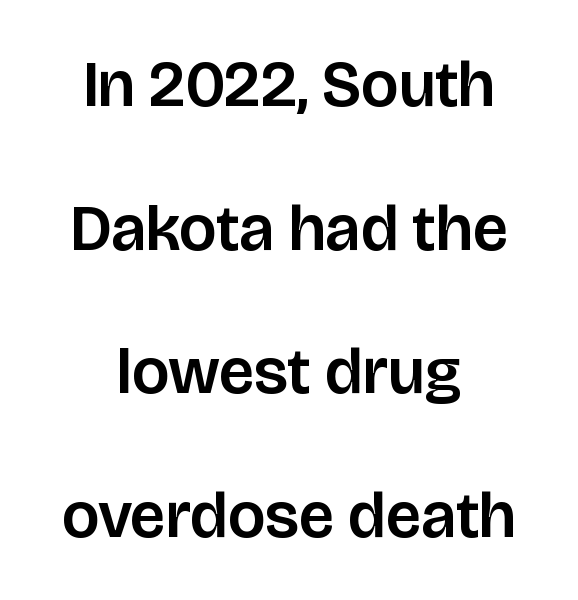
Q: Is the text italic (slanted)? A: No, it is upright.
Q: Is the typeface a serif or a sans-serif typeface? A: Sans-serif.
Q: Is the text underlined? A: No.
Q: How is the paragraph aligned? A: Centered.
Q: Is the spacing between letters normal or unusually wide? A: Normal.
Q: Is the spacing between lines tight, normal or loose? A: Loose.
Q: Width (condensed, normal, or wide)? A: Normal.
Q: Stroke contrast? A: Low.
Q: x-height? A: Large.
Q: Monospaced? A: No.
